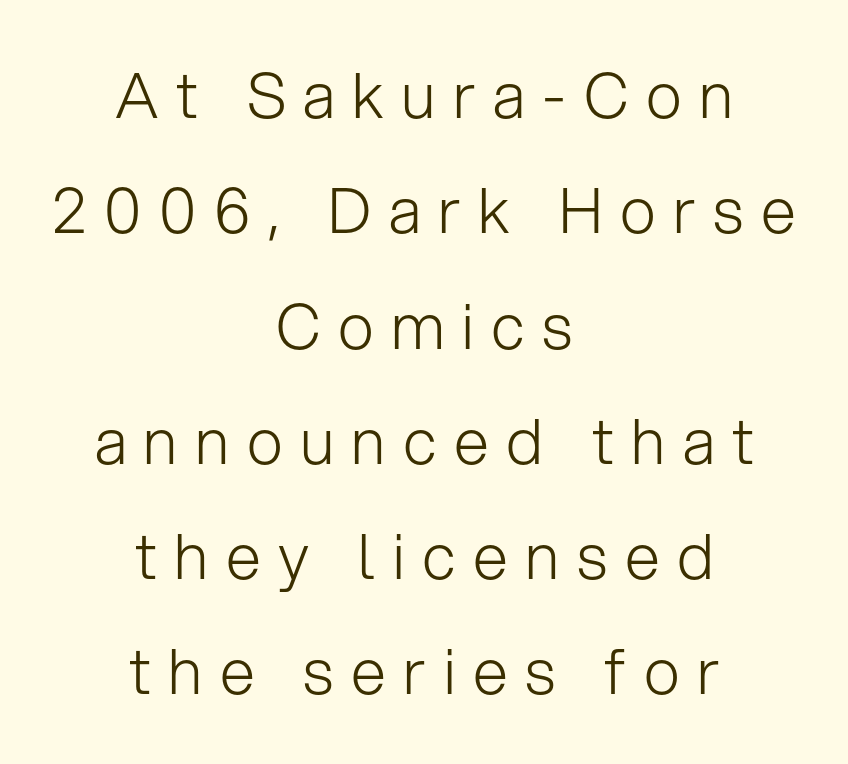
Q: Is the text bold? A: No.
Q: Is the text italic (slanted)? A: No, it is upright.
Q: Is the typeface a serif or a sans-serif typeface? A: Sans-serif.
Q: Is the text underlined? A: No.
Q: How is the paragraph aligned? A: Centered.
Q: Is the spacing between letters normal or unusually wide? A: Unusually wide.
Q: Width (condensed, normal, or wide)? A: Normal.
Q: Stroke contrast? A: Low.
Q: x-height? A: Medium.
Q: Monospaced? A: No.
